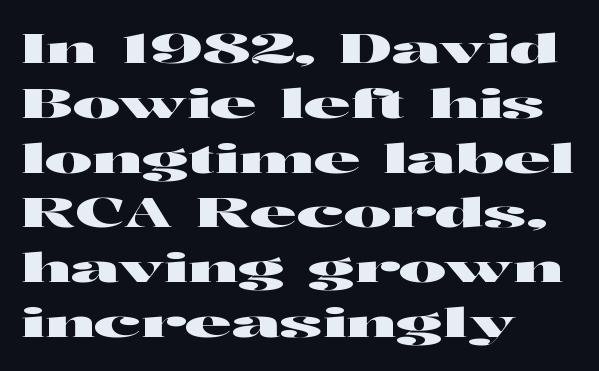
The baseline area is clear. Each word holds together tightly as a unit, with standard inter-letter gaps. The leading is moderate, giving the passage an even texture. Stroke terminals: plain, sans-serif. A typesetter would call this proportional, since set widths differ per character. A roman cut, with each character standing at attention.
